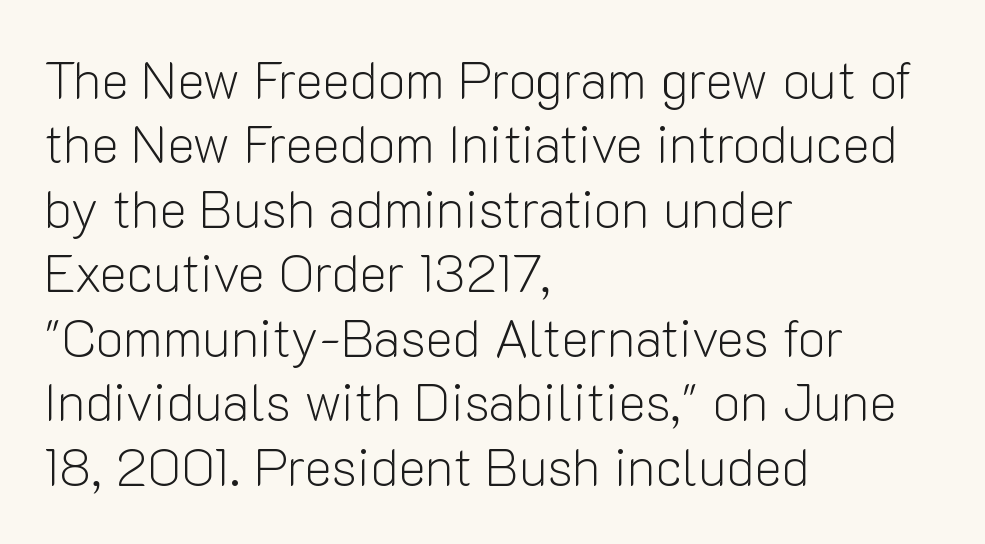
{"serif": "no", "italic": "no", "bold": "no", "weight": "light", "width": "normal", "stroke_contrast": "low", "x_height": "medium", "monospaced": "no", "underline": "no", "align": "left", "line_spacing_ratio": 1.24, "letter_spacing": "normal", "letter_spacing_em": 0.0, "glyph_px": 52}
